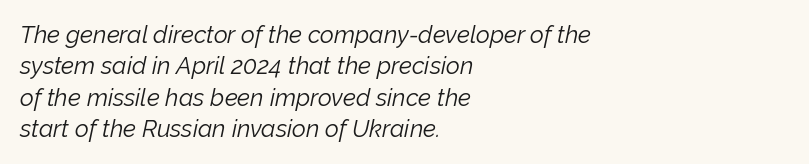
{"italic": "yes", "lean": "right", "slant_degrees": 12, "bold": "no", "underline": "no", "align": "left", "line_spacing": "normal", "line_spacing_ratio": 1.31, "letter_spacing": "normal", "letter_spacing_em": 0.0, "glyph_px": 24}
